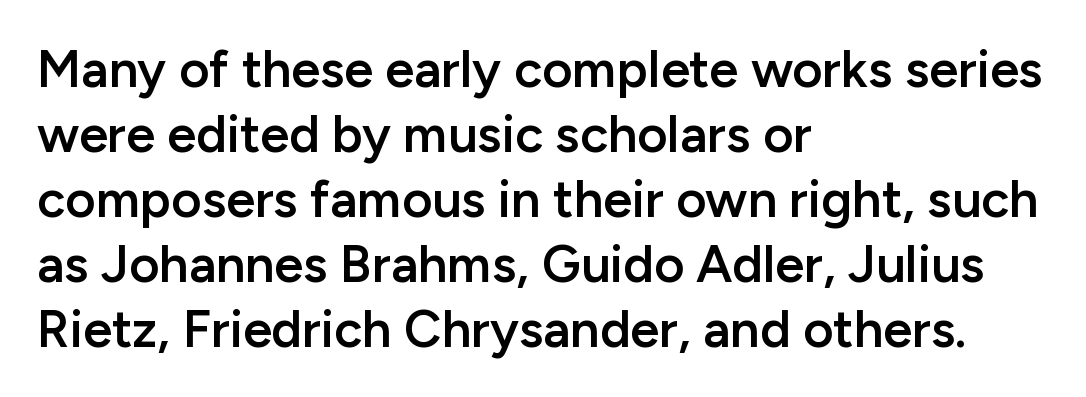
{"serif": "no", "italic": "no", "bold": "semi", "weight": "semibold", "width": "normal", "stroke_contrast": "low", "x_height": "medium", "monospaced": "no", "underline": "no", "align": "left", "line_spacing": "normal", "line_spacing_ratio": 1.25, "letter_spacing": "normal", "letter_spacing_em": 0.0, "glyph_px": 52}
